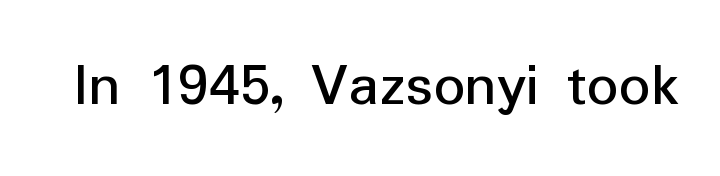
The image shows 63 px sans-serif type, upright; set normal letter spacing, not underlined; low stroke contrast and a medium x-height.
